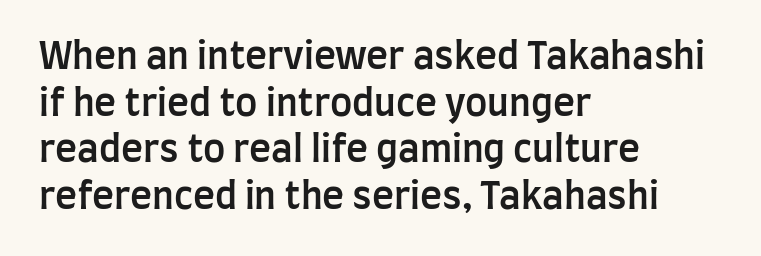
The image shows 37 px semibold, condensed sans-serif type, upright; set left-aligned, normal line spacing (1.26x), normal letter spacing, not underlined; low stroke contrast and a large x-height.
